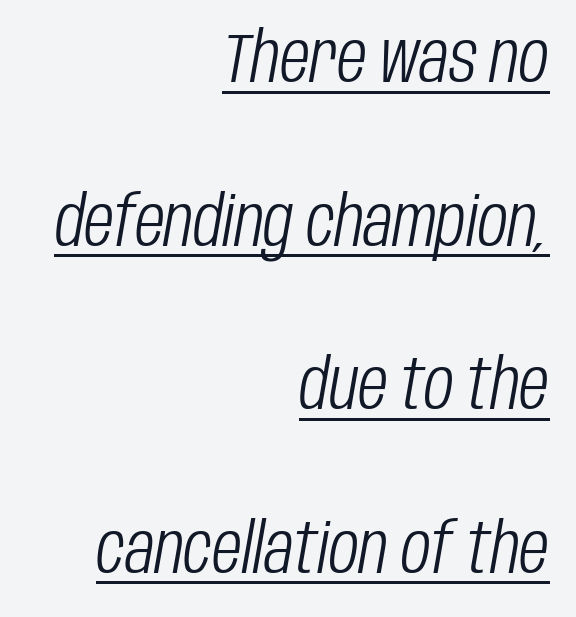
Q: Is the text bold? A: No.
Q: Is the text italic (slanted)? A: Yes, it leans right by about 10 degrees.
Q: Is the text underlined? A: Yes.
Q: How is the paragraph aligned? A: Right-aligned.
Q: Is the spacing between letters normal or unusually wide? A: Normal.
Q: Is the spacing between lines tight, normal or loose? A: Loose.
Q: Width (condensed, normal, or wide)? A: Condensed.
Q: Stroke contrast? A: Low.
Q: x-height? A: Large.
Q: Monospaced? A: No.
